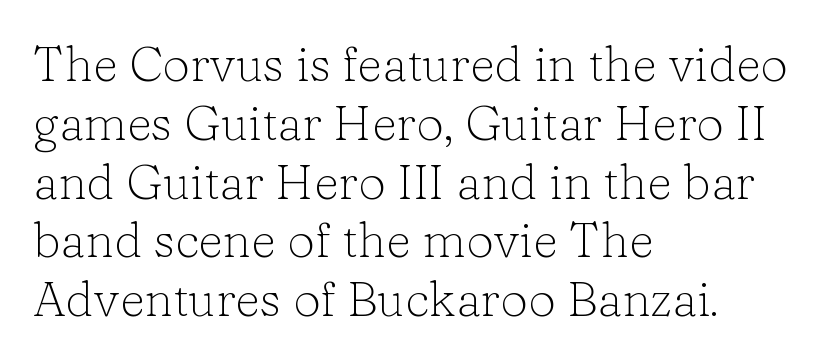
Stems here are at most as thick as an everyday book face. Which margin do the lines hug? The left one — the right edge is uneven. In terms of letterspacing, this is plain default setting. The type family on display is of the serif kind. The face used here is proportionally spaced, like ordinary book or web type. The zone under the glyphs is completely vacant.
